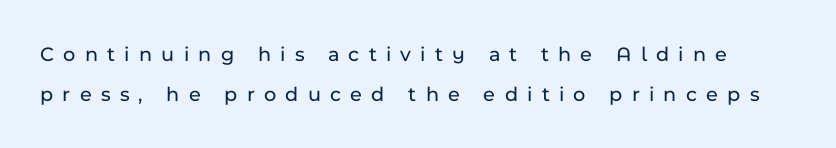
{"italic": "no", "underline": "no", "line_spacing": "loose", "line_spacing_ratio": 1.91, "letter_spacing": "wide", "letter_spacing_em": 0.44, "glyph_px": 21}
